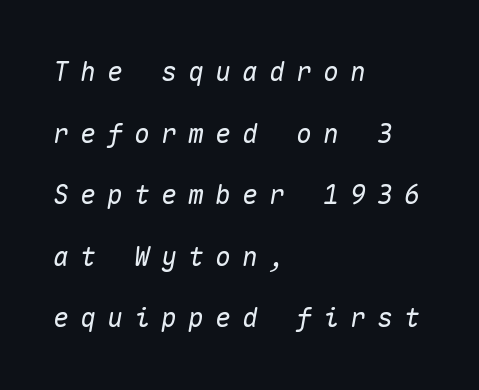
The image shows 26 px text type, italic (leaning right); set left-aligned, loose line spacing (2.37x), unusually wide letter spacing (+0.44 em), not underlined.
